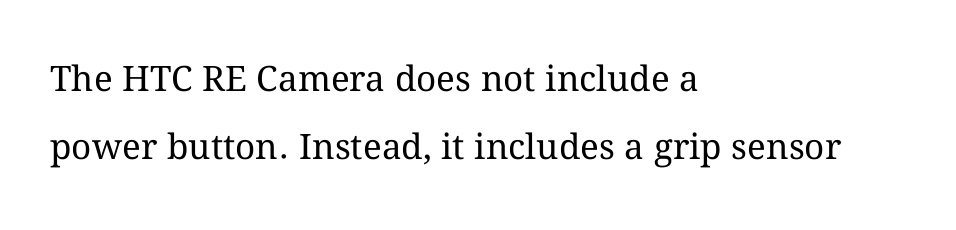
Q: Is the text bold? A: No.
Q: Is the text italic (slanted)? A: No, it is upright.
Q: Is the text underlined? A: No.
Q: How is the paragraph aligned? A: Left-aligned.
Q: Is the spacing between letters normal or unusually wide? A: Normal.
Q: Is the spacing between lines tight, normal or loose? A: Loose.
Q: Width (condensed, normal, or wide)? A: Normal.
Q: Stroke contrast? A: Medium.
Q: x-height? A: Medium.
Q: Monospaced? A: No.
